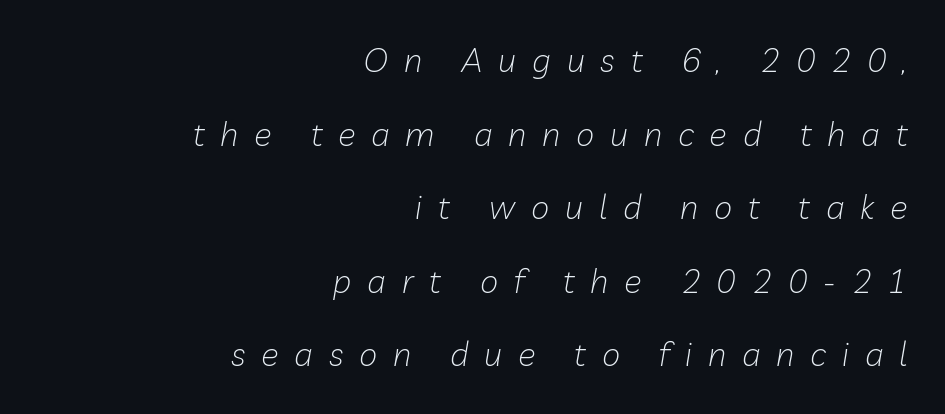
The image shows 33 px light type, italic (leaning right); set right-aligned, loose line spacing (2.23x), unusually wide letter spacing (+0.48 em), not underlined; low stroke contrast and a medium x-height.
